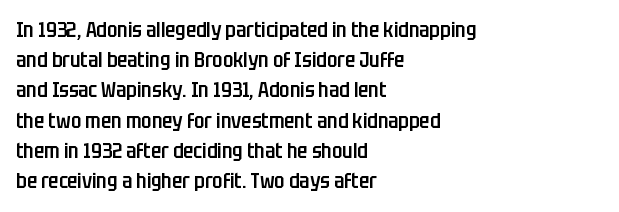
Vertical spacing — default. These lines stack with their left ends in a neat column. A typesetter would mark this as roman, not italic. Only glyphs here, with clear space below each row. What stands out about the letter spacing? Nothing — it is the standard amount.
